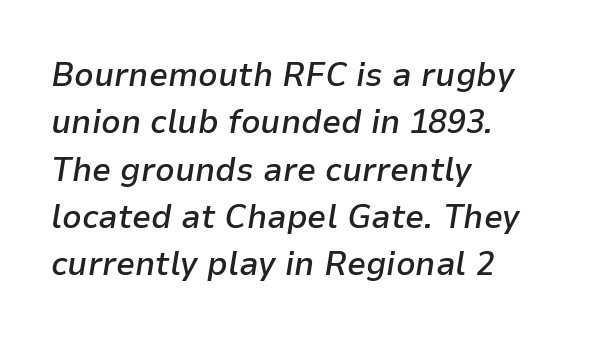
Compared with a centered layout, this one pins lines to the left instead. Each letter keeps its own natural width here, so spacing adapts to shape. Summary of weight: moderately heavy, a semibold. In terms of leading, this rendering sits right in the middle.
